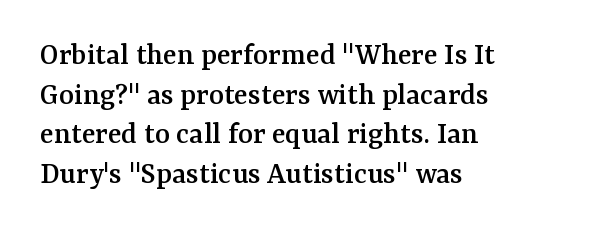
Unlike italic type, these characters show no tilt at all. The text was rendered using a seriffed face with decorative stroke endings. Descenders hang freely into open space. Each line starts at the same left margin while the right side varies. The letters advance in unequal steps, a hallmark of proportional type.
